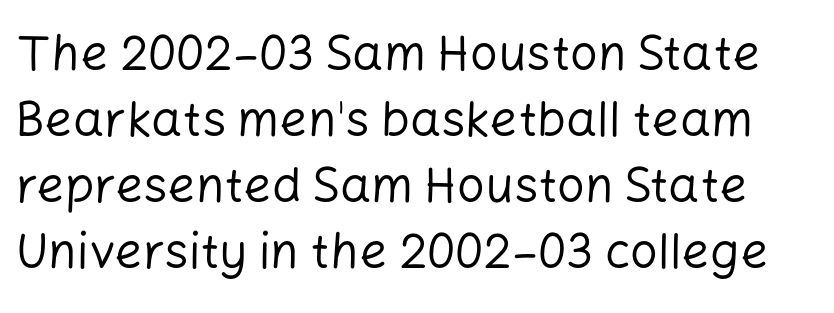
The passage shown is typed in a proportional face where columns would drift. The typography opts for an upright posture over an oblique one. The rows are spaced the way most documents space them. This rendering employs a face without finishing strokes, i.e., a sans-serif. Is the letter spacing exaggerated? No — it looks like the ordinary default.
